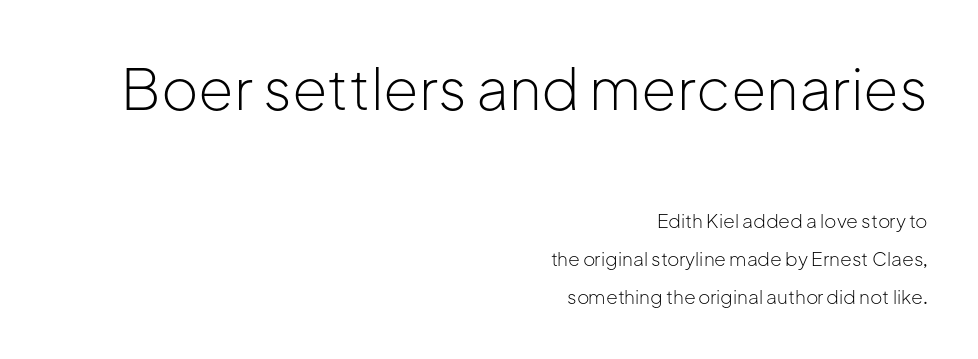
{"serif": "no", "italic": "no", "bold": "no", "weight": "light", "width": "normal", "stroke_contrast": "low", "x_height": "medium", "monospaced": "no", "underline": "no", "align": "right", "line_spacing": "loose", "line_spacing_ratio": 1.98, "letter_spacing": "normal", "letter_spacing_em": 0.0, "larger_block": "first", "size_ratio": 3.0, "glyph_px": 57}
